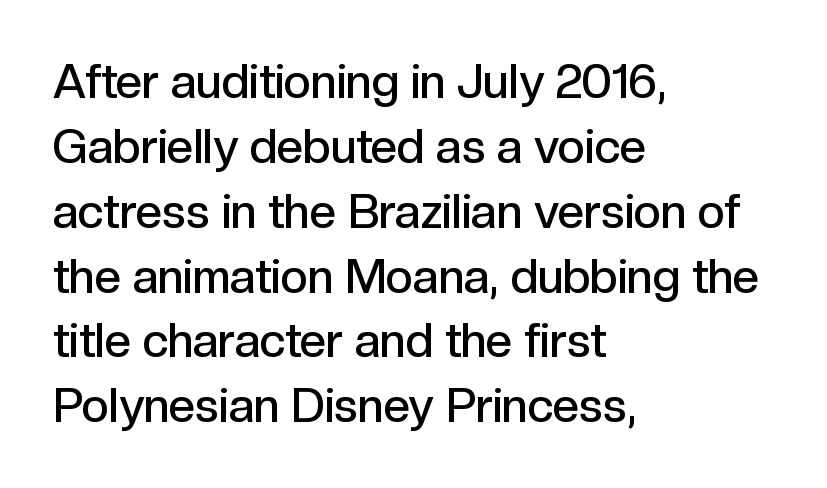
{"serif": "no", "italic": "no", "bold": "semi", "weight": "semibold", "width": "normal", "x_height": "medium", "monospaced": "no", "underline": "no", "align": "left", "line_spacing": "normal", "line_spacing_ratio": 1.38, "letter_spacing": "normal", "letter_spacing_em": 0.0, "glyph_px": 47}
